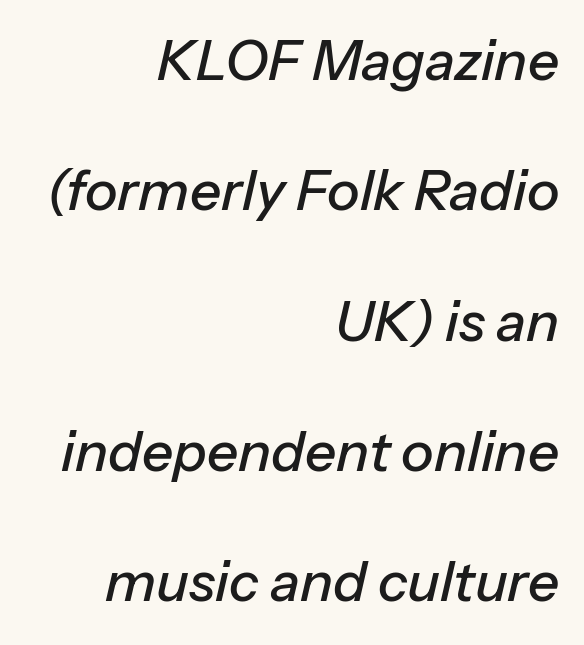
{"italic": "yes", "lean": "right", "slant_degrees": 13, "width": "normal", "stroke_contrast": "low", "x_height": "medium", "monospaced": "no", "underline": "no", "align": "right", "line_spacing": "loose", "line_spacing_ratio": 2.37, "letter_spacing": "normal", "letter_spacing_em": 0.0, "glyph_px": 55}
